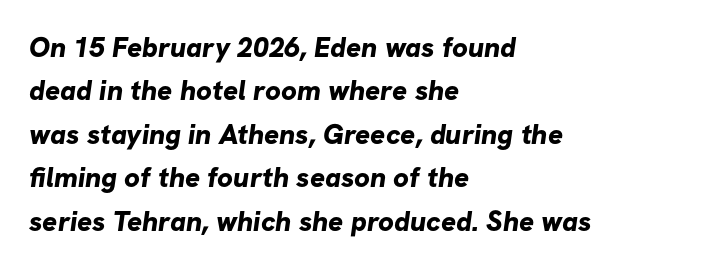
No feet cap the strokes, marking this as sans-serif type. This block has exactly the height ordinary leading produces. Is this a fixed-width face? No — the glyphs have proportional, varying widths. Clear beneath every line of the passage. The compositor pushed each line to the left boundary. Caption: bold face, heavy strokes.
